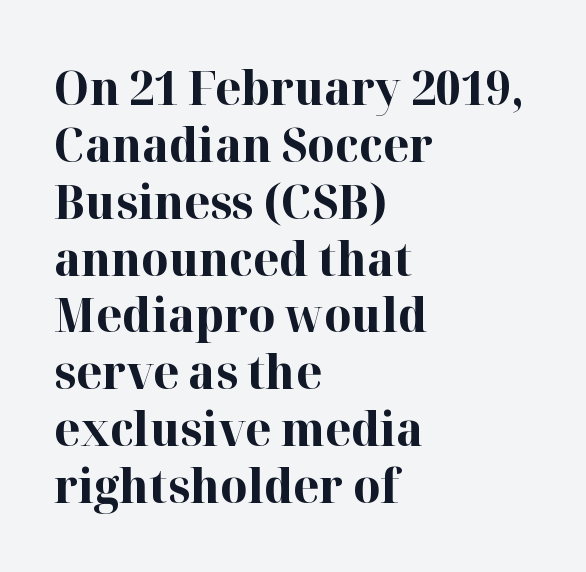
Q: Is the text bold? A: Yes.
Q: Is the text italic (slanted)? A: No, it is upright.
Q: Is the typeface a serif or a sans-serif typeface? A: Serif.
Q: Is the text underlined? A: No.
Q: How is the paragraph aligned? A: Left-aligned.
Q: Is the spacing between letters normal or unusually wide? A: Normal.
Q: Width (condensed, normal, or wide)? A: Normal.
Q: Stroke contrast? A: High.
Q: x-height? A: Medium.
Q: Monospaced? A: No.
